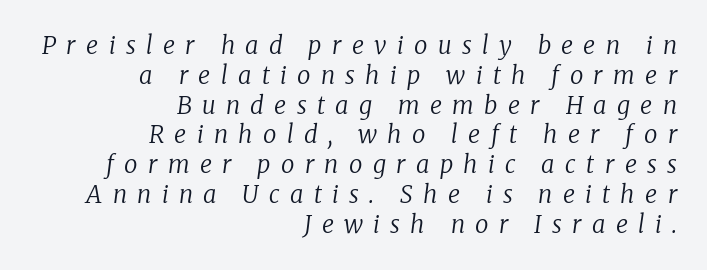
The image shows 24 px text type, italic (leaning right); set right-aligned, line spacing 1.24x, unusually wide letter spacing (+0.43 em), not underlined.
